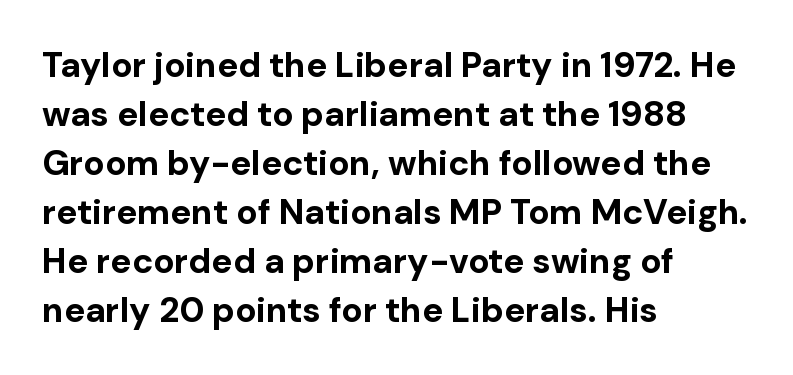
Any mark beneath the type? The region is blank. You can tell from the bare stems that sans-serif type was used. Interline gaps are of average width in this sample. Nope, not italic — everything's standing straight. The setting favours the left margin, as ordinary paragraphs usually do.
